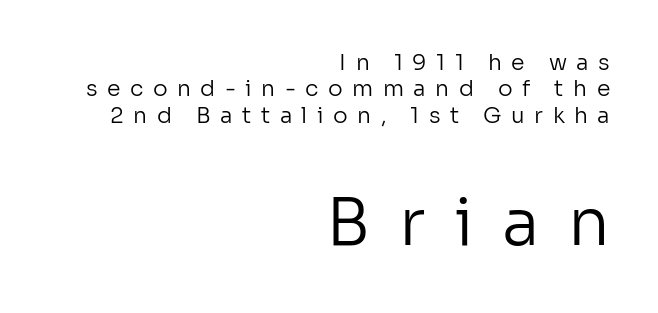
{"serif": "no", "italic": "no", "bold": "no", "weight": "regular", "width": "normal", "stroke_contrast": "low", "x_height": "medium", "monospaced": "no", "underline": "no", "align": "right", "line_spacing_ratio": 1.2, "letter_spacing": "wide", "letter_spacing_em": 0.43, "larger_block": "second", "size_ratio": 3.0, "glyph_px": 66}
